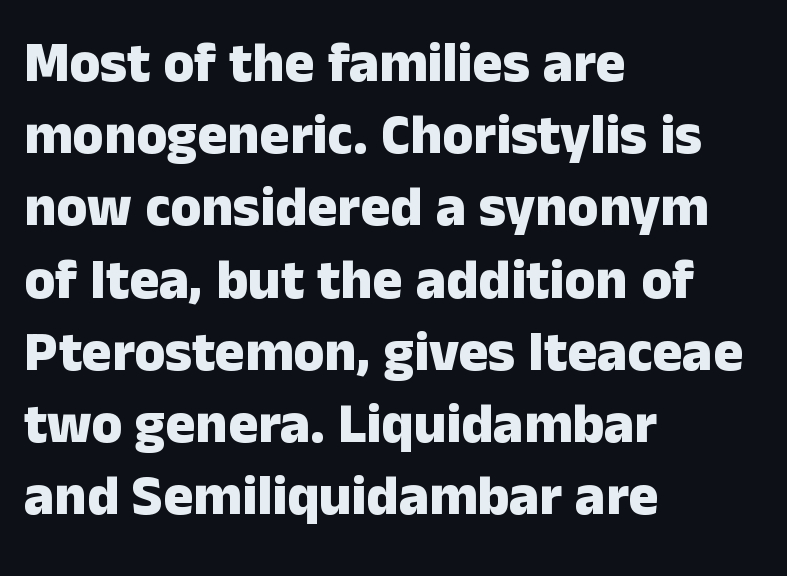
Q: Is the text bold? A: Yes.
Q: Is the text italic (slanted)? A: No, it is upright.
Q: Is the typeface a serif or a sans-serif typeface? A: Sans-serif.
Q: Is the text underlined? A: No.
Q: How is the paragraph aligned? A: Left-aligned.
Q: Is the spacing between letters normal or unusually wide? A: Normal.
Q: Is the spacing between lines tight, normal or loose? A: Normal.
Q: Width (condensed, normal, or wide)? A: Normal.
Q: Stroke contrast? A: Low.
Q: x-height? A: Medium.
Q: Monospaced? A: No.
